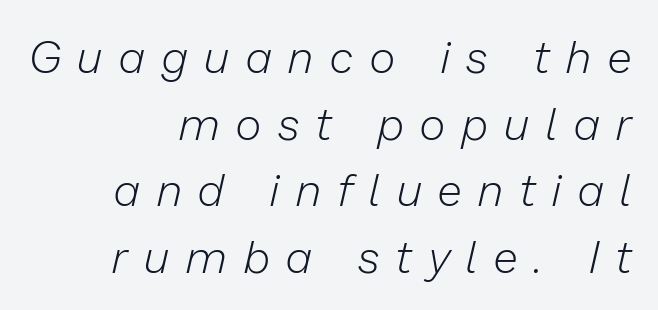
{"italic": "yes", "lean": "right", "slant_degrees": 13, "bold": "no", "weight": "light", "width": "normal", "stroke_contrast": "low", "x_height": "medium", "monospaced": "no", "underline": "no", "align": "right", "line_spacing": "normal", "line_spacing_ratio": 1.48, "letter_spacing": "wide", "letter_spacing_em": 0.38, "glyph_px": 45}
